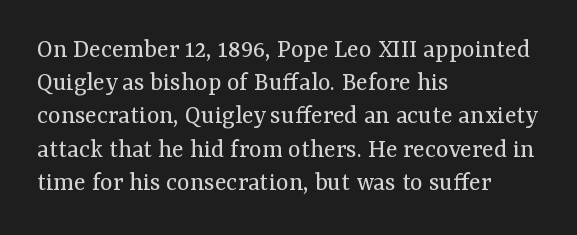
The image shows 27 px text type, upright; set left-aligned, line spacing 1.23x, normal letter spacing, not underlined.
